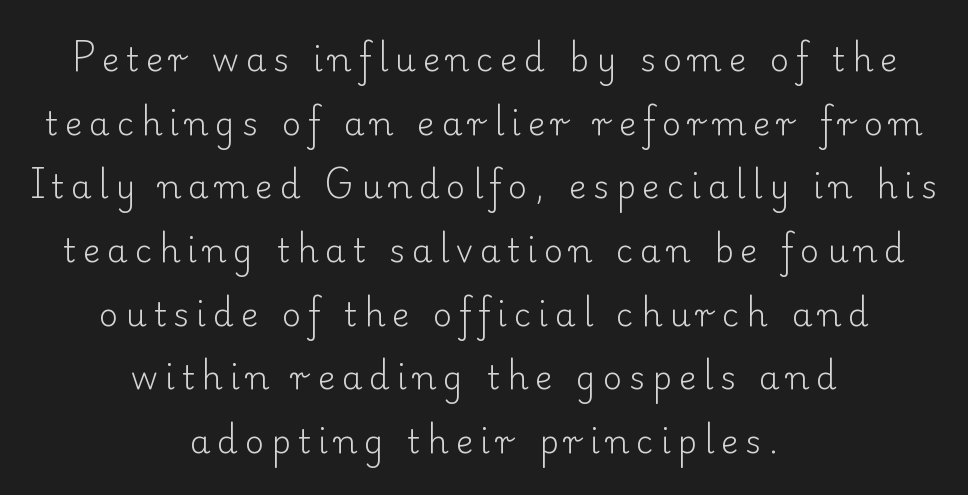
Is this a heavy cut? Hardly; it is regular or lighter. Vertical strokes here are truly vertical. Proportional: the letters do not fall into vertical columns. Substantial extra tracking has been applied to these lines.
